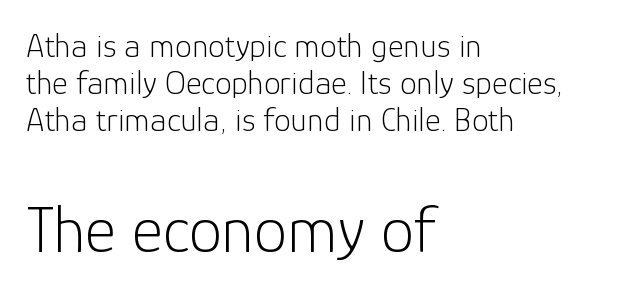
Q: Is the text bold? A: No.
Q: Is the text italic (slanted)? A: No, it is upright.
Q: Is the typeface a serif or a sans-serif typeface? A: Sans-serif.
Q: Is the text underlined? A: No.
Q: How is the paragraph aligned? A: Left-aligned.
Q: Is the spacing between letters normal or unusually wide? A: Normal.
Q: Is the spacing between lines tight, normal or loose? A: Tight.
Q: Which block of text is set in a larger size, the first (top) or the second (bottom)? A: The second (bottom) one.
Q: Width (condensed, normal, or wide)? A: Normal.
Q: Stroke contrast? A: Low.
Q: x-height? A: Medium.
Q: Monospaced? A: No.
